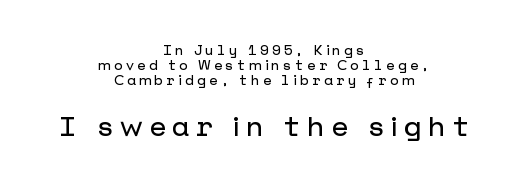
{"serif": "no", "italic": "no", "width": "normal", "stroke_contrast": "low", "x_height": "medium", "underline": "no", "align": "center", "line_spacing": "tight", "line_spacing_ratio": 1.06, "letter_spacing": "wide", "letter_spacing_em": 0.23, "larger_block": "second", "size_ratio": 2.0, "glyph_px": 28}
